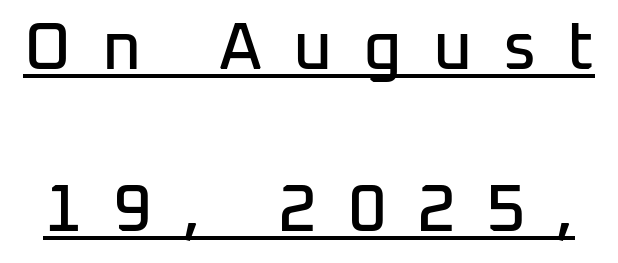
Q: Is the text italic (slanted)? A: No, it is upright.
Q: Is the typeface a serif or a sans-serif typeface? A: Sans-serif.
Q: Is the text underlined? A: Yes.
Q: Is the spacing between letters normal or unusually wide? A: Unusually wide.
Q: Is the spacing between lines tight, normal or loose? A: Loose.
Q: Width (condensed, normal, or wide)? A: Normal.
Q: Stroke contrast? A: Low.
Q: x-height? A: Medium.
Q: Monospaced? A: No.
